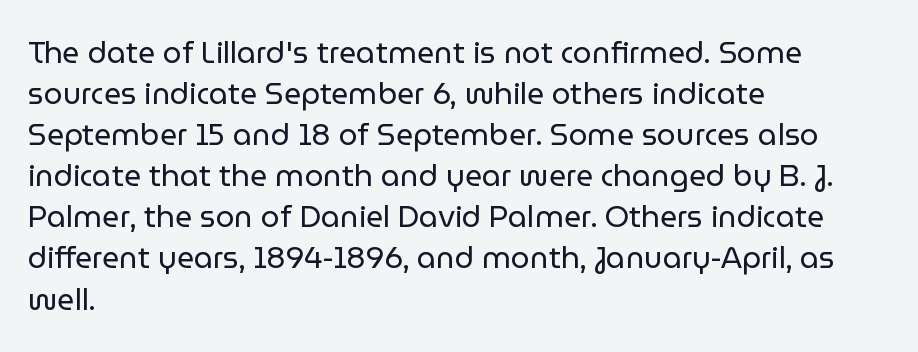
The block of text has a typical density, with ordinary space between rows. A quiet, ordinary-to-light weight characterises the typeface. Character widths vary here, with narrow letters taking less room than wide ones. The passage shown is not underscored anywhere. Italic: no, the glyphs are upright roman.
